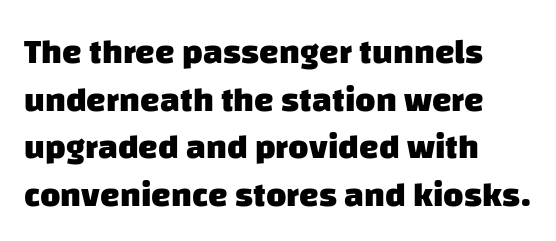
Q: Is the text bold? A: Yes.
Q: Is the typeface a serif or a sans-serif typeface? A: Sans-serif.
Q: Is the text underlined? A: No.
Q: How is the paragraph aligned? A: Left-aligned.
Q: Is the spacing between letters normal or unusually wide? A: Normal.
Q: Is the spacing between lines tight, normal or loose? A: Normal.
Q: Width (condensed, normal, or wide)? A: Normal.
Q: Stroke contrast? A: Low.
Q: x-height? A: Large.
Q: Monospaced? A: No.
